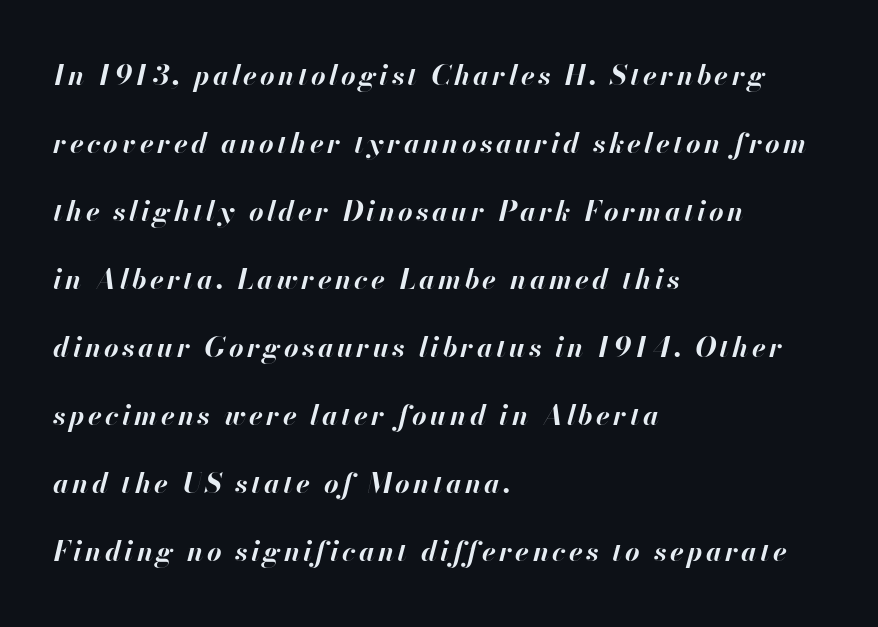
{"italic": "yes", "lean": "right", "slant_degrees": 13, "bold": "yes", "weight": "bold", "width": "normal", "stroke_contrast": "high", "x_height": "small", "monospaced": "no", "underline": "no", "align": "left", "line_spacing": "loose", "line_spacing_ratio": 2.43, "glyph_px": 28}
